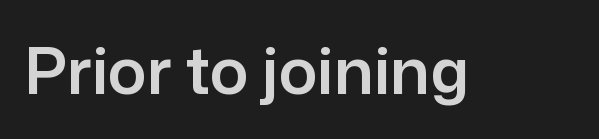
Inter-character spacing is left at the font's built-in metrics. Looks like regular typesetting: each glyph gets only the width it needs. The lettering stays uniformly vertical, giving the passage a roman look. A bare baseline throughout the passage. Observe the absence of serifs on each vertical stroke in this sample.
